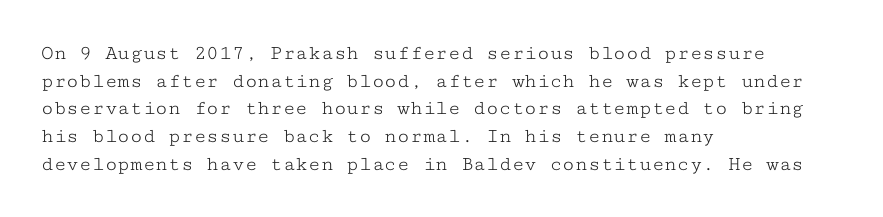
Q: Is the text bold? A: No.
Q: Is the text italic (slanted)? A: No, it is upright.
Q: Is the text underlined? A: No.
Q: How is the paragraph aligned? A: Left-aligned.
Q: Is the spacing between letters normal or unusually wide? A: Normal.
Q: Is the spacing between lines tight, normal or loose? A: Normal.
